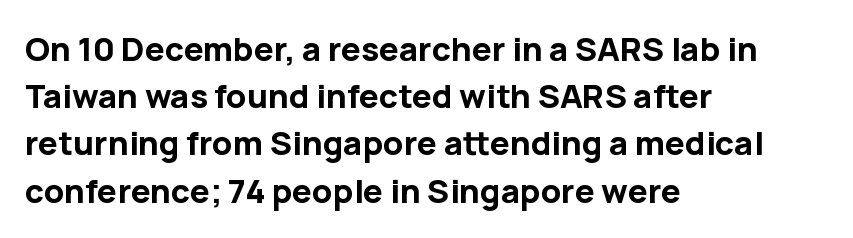
Q: Is the text bold? A: Yes.
Q: Is the text italic (slanted)? A: No, it is upright.
Q: Is the typeface a serif or a sans-serif typeface? A: Sans-serif.
Q: Is the text underlined? A: No.
Q: How is the paragraph aligned? A: Left-aligned.
Q: Is the spacing between letters normal or unusually wide? A: Normal.
Q: Is the spacing between lines tight, normal or loose? A: Normal.
Q: Width (condensed, normal, or wide)? A: Normal.
Q: Stroke contrast? A: Low.
Q: x-height? A: Medium.
Q: Monospaced? A: No.
